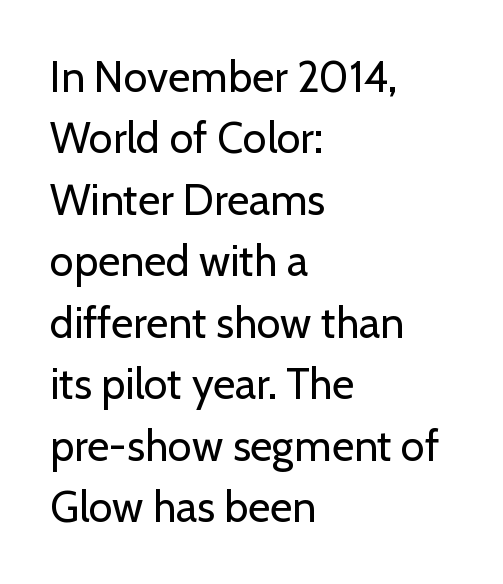
The letters advance in unequal steps, a hallmark of proportional type. When letters stand straight like this, we call the style roman or upright. The line-height multiplier appears to be the usual default. You could call the tracking neutral — neither tight nor loose. Unlike a traditional serif, this face leaves its strokes unadorned.
